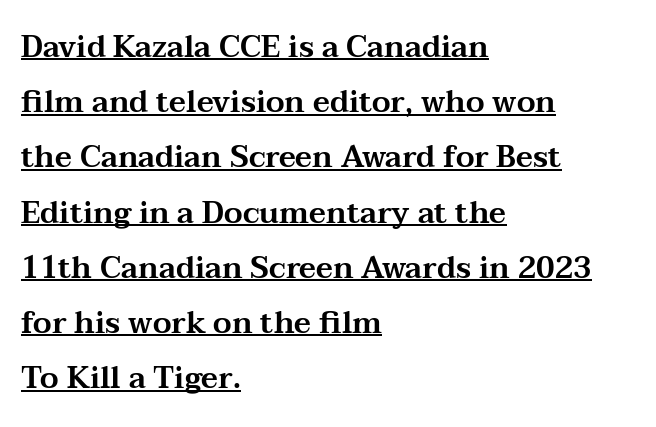
Q: Is the text italic (slanted)? A: No, it is upright.
Q: Is the typeface a serif or a sans-serif typeface? A: Serif.
Q: Is the text underlined? A: Yes.
Q: How is the paragraph aligned? A: Left-aligned.
Q: Is the spacing between letters normal or unusually wide? A: Normal.
Q: Width (condensed, normal, or wide)? A: Wide.
Q: Stroke contrast? A: Medium.
Q: x-height? A: Medium.
Q: Monospaced? A: No.
